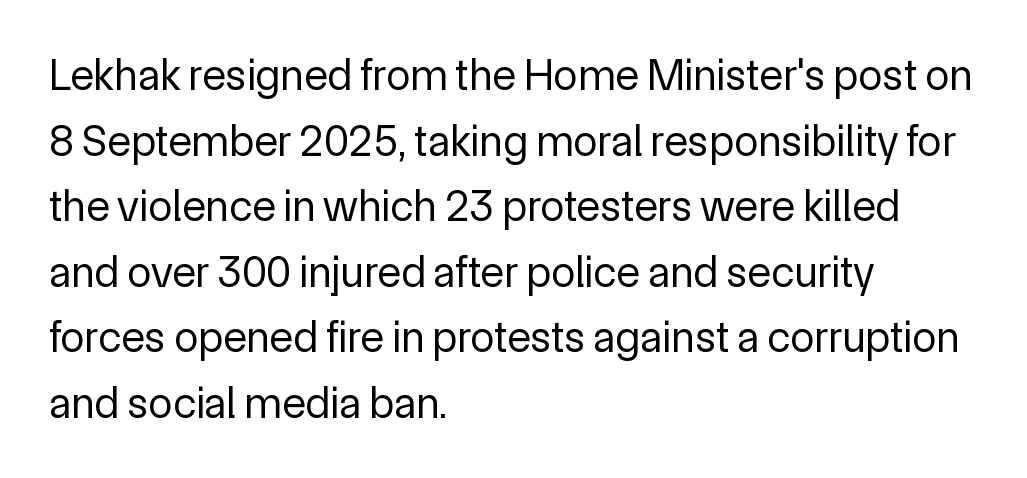
Stems and bowls with no extra thickness — not bold. Line beginnings align vertically; line endings do not. Is there much room between lines? A standard amount, neither cramped nor airy. The letters advance in unequal steps, a hallmark of proportional type.
